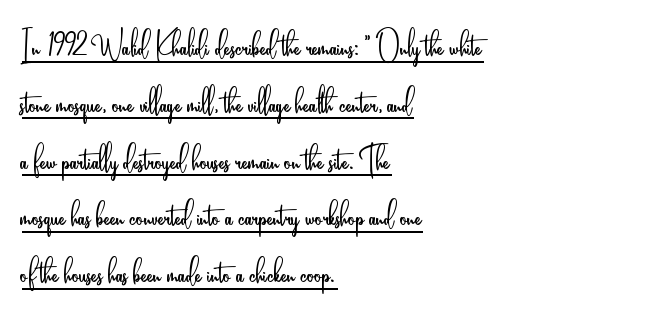
Q: Is the text bold? A: No.
Q: Is the typeface a serif or a sans-serif typeface? A: Sans-serif.
Q: Is the text underlined? A: Yes.
Q: How is the paragraph aligned? A: Left-aligned.
Q: Is the spacing between letters normal or unusually wide? A: Normal.
Q: Is the spacing between lines tight, normal or loose? A: Normal.
Q: Width (condensed, normal, or wide)? A: Condensed.
Q: Stroke contrast? A: Low.
Q: x-height? A: Small.
Q: Monospaced? A: No.
